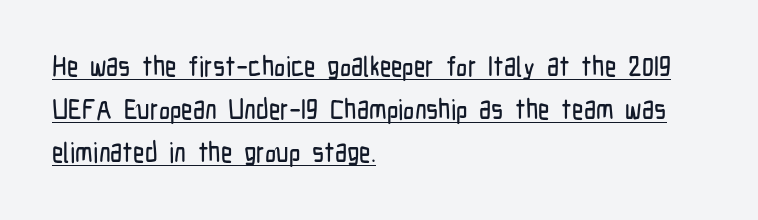
Q: Is the text italic (slanted)? A: No, it is upright.
Q: Is the typeface a serif or a sans-serif typeface? A: Sans-serif.
Q: Is the text underlined? A: Yes.
Q: How is the paragraph aligned? A: Left-aligned.
Q: Is the spacing between letters normal or unusually wide? A: Normal.
Q: Is the spacing between lines tight, normal or loose? A: Normal.
Q: Width (condensed, normal, or wide)? A: Condensed.
Q: Stroke contrast? A: Low.
Q: x-height? A: Medium.
Q: Monospaced? A: No.
